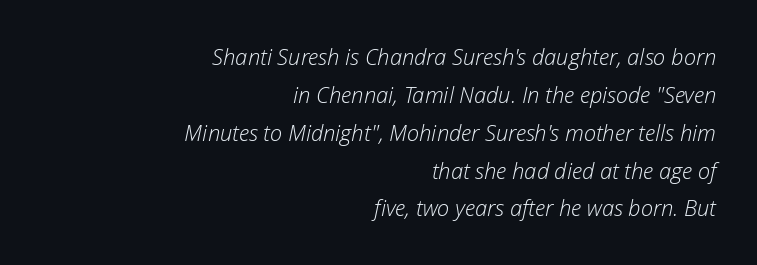
{"italic": "yes", "lean": "right", "slant_degrees": 12, "bold": "no", "underline": "no", "align": "right", "line_spacing_ratio": 1.72, "letter_spacing": "normal", "letter_spacing_em": 0.0, "glyph_px": 22}
